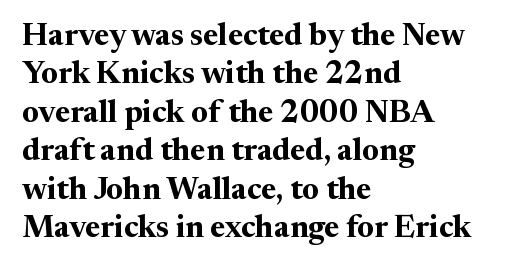
The image shows 31 px bold serif type, upright; set left-aligned, line spacing 1.24x, normal letter spacing, not underlined; medium stroke contrast and a medium x-height.
